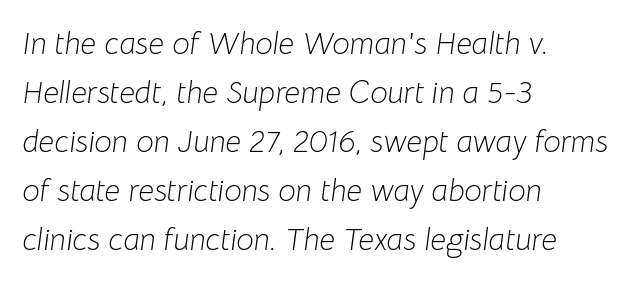
{"italic": "yes", "lean": "right", "slant_degrees": 8, "bold": "no", "weight": "light", "width": "normal", "stroke_contrast": "low", "x_height": "medium", "monospaced": "no", "underline": "no", "align": "left", "line_spacing": "normal", "line_spacing_ratio": 1.58, "letter_spacing": "normal", "letter_spacing_em": 0.0, "glyph_px": 31}
